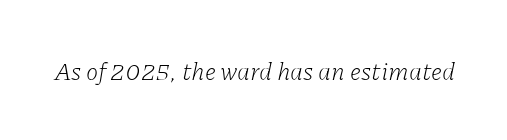
{"italic": "yes", "lean": "right", "slant_degrees": 11, "bold": "no", "underline": "no", "letter_spacing": "normal", "letter_spacing_em": 0.0, "glyph_px": 25}
